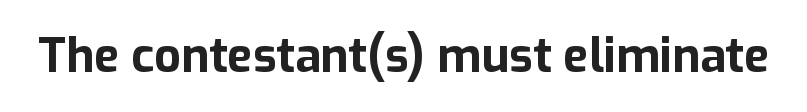
Q: Is the text bold? A: Yes.
Q: Is the text italic (slanted)? A: No, it is upright.
Q: Is the typeface a serif or a sans-serif typeface? A: Sans-serif.
Q: Is the text underlined? A: No.
Q: Is the spacing between letters normal or unusually wide? A: Normal.
Q: Width (condensed, normal, or wide)? A: Normal.
Q: Stroke contrast? A: Low.
Q: x-height? A: Medium.
Q: Monospaced? A: No.
